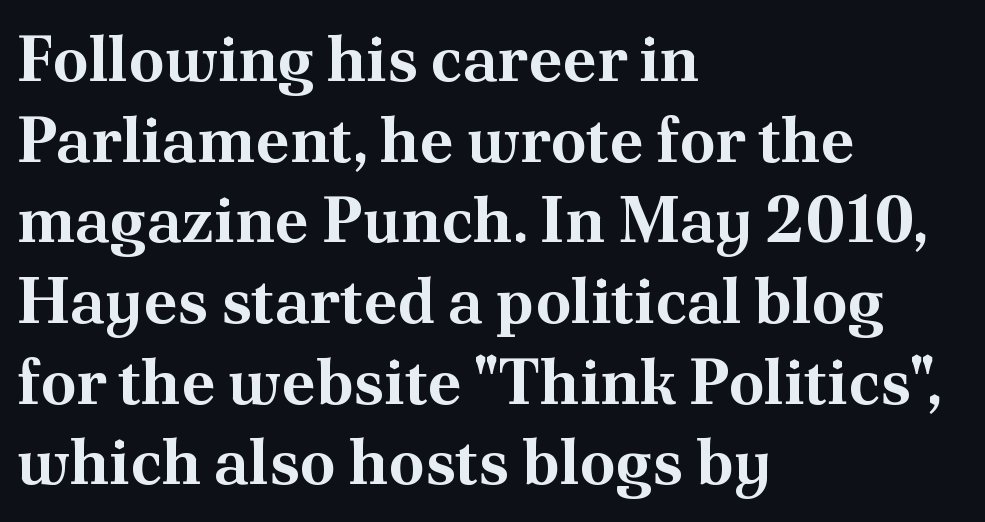
The baseline area is clear. Glyph-to-glyph distance matches everyday printed text. The rendering uses natural spacing where letterforms have individual widths. The block of text has a typical density, with ordinary space between rows. Layout note: lines flush left.
